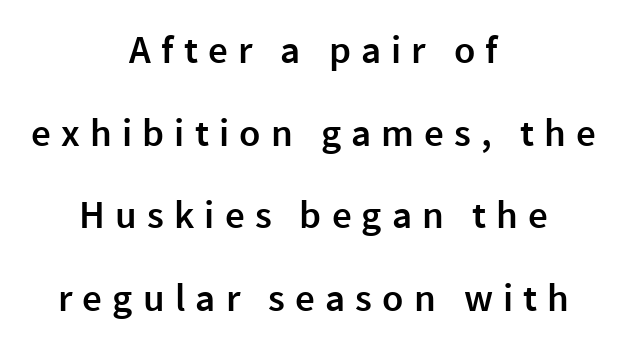
{"serif": "no", "italic": "no", "bold": "semi", "weight": "semibold", "width": "normal", "x_height": "medium", "monospaced": "no", "underline": "no", "align": "center", "line_spacing": "loose", "line_spacing_ratio": 2.12, "letter_spacing": "wide", "letter_spacing_em": 0.26, "glyph_px": 39}
